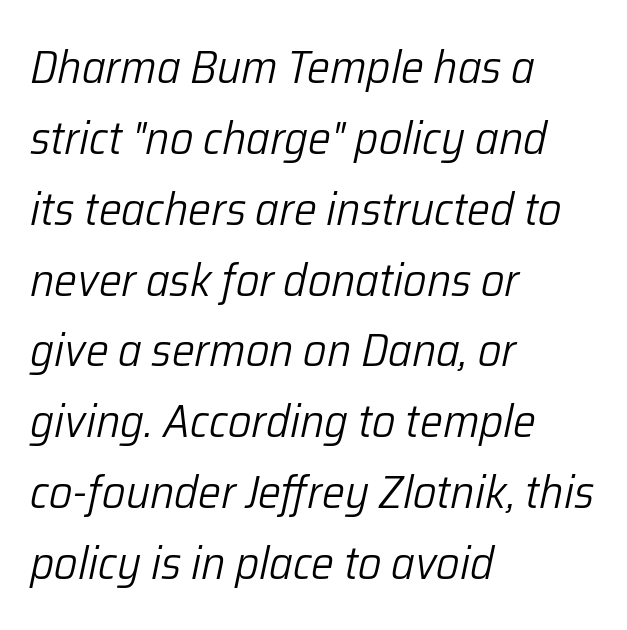
Is there much room between lines? A standard amount, neither cramped nor airy. Weight: not bold — regular or lighter. A bare baseline throughout the passage. The rendering applies a slant to the glyphs.
